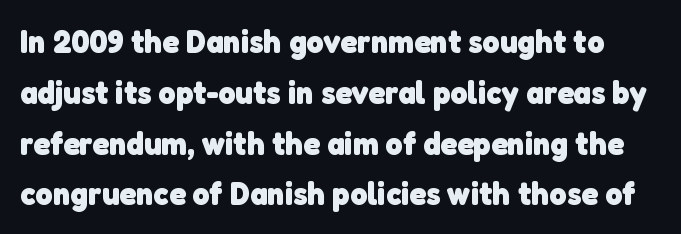
Clear beneath every line of the passage. These lines are composed in type without serifs. Nothing unusual about the tracking: characters are spaced as the font intends. Do the characters align in a grid? No, the font is proportional.
